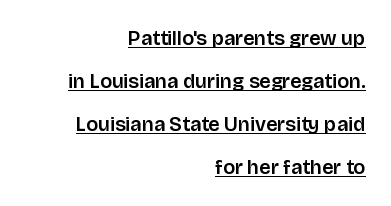
The image shows 20 px text type, upright; set right-aligned, loose line spacing (2.15x), normal letter spacing, underlined.
